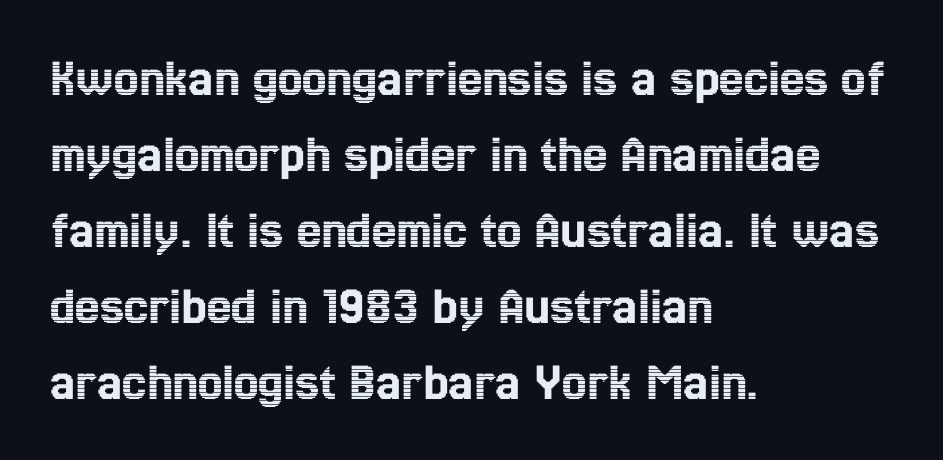
The image shows 55 px condensed type, upright; set left-aligned, normal line spacing (1.38x), normal letter spacing, not underlined; a medium x-height.
